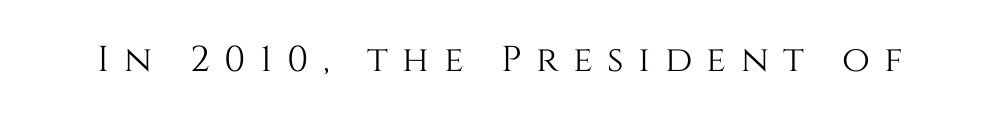
Bare-footed words on every line. Observe the wide spacing: letters keep a clear distance from each other. Proportional: the letters do not fall into vertical columns. Ascenders rise straight up at ninety degrees.
